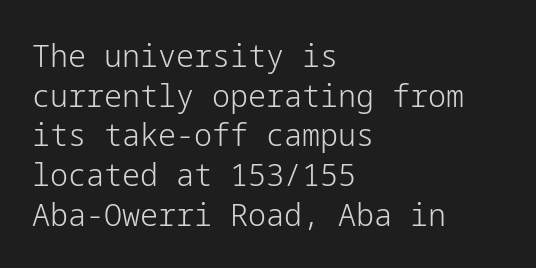
Q: Is the text bold? A: No.
Q: Is the text italic (slanted)? A: No, it is upright.
Q: Is the typeface a serif or a sans-serif typeface? A: Sans-serif.
Q: Is the text underlined? A: No.
Q: How is the paragraph aligned? A: Left-aligned.
Q: Is the spacing between letters normal or unusually wide? A: Normal.
Q: Width (condensed, normal, or wide)? A: Normal.
Q: Stroke contrast? A: Low.
Q: x-height? A: Medium.
